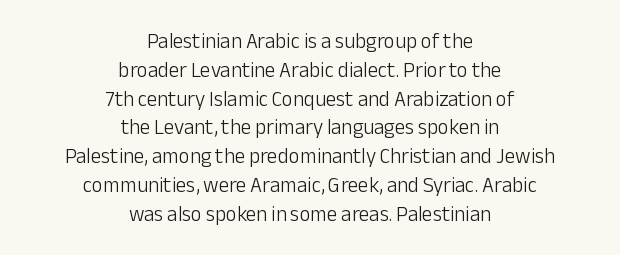
Q: Is the text bold? A: No.
Q: Is the text italic (slanted)? A: No, it is upright.
Q: Is the text underlined? A: No.
Q: How is the paragraph aligned? A: Centered.
Q: Is the spacing between letters normal or unusually wide? A: Normal.
Q: Is the spacing between lines tight, normal or loose? A: Normal.
